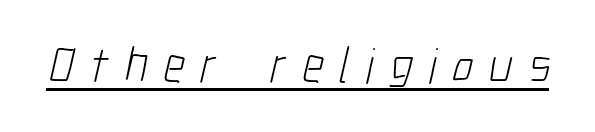
Q: Is the text bold? A: No.
Q: Is the typeface a serif or a sans-serif typeface? A: Sans-serif.
Q: Is the text underlined? A: Yes.
Q: Is the spacing between letters normal or unusually wide? A: Unusually wide.
Q: Width (condensed, normal, or wide)? A: Condensed.
Q: Stroke contrast? A: Low.
Q: x-height? A: Medium.
Q: Monospaced? A: No.
